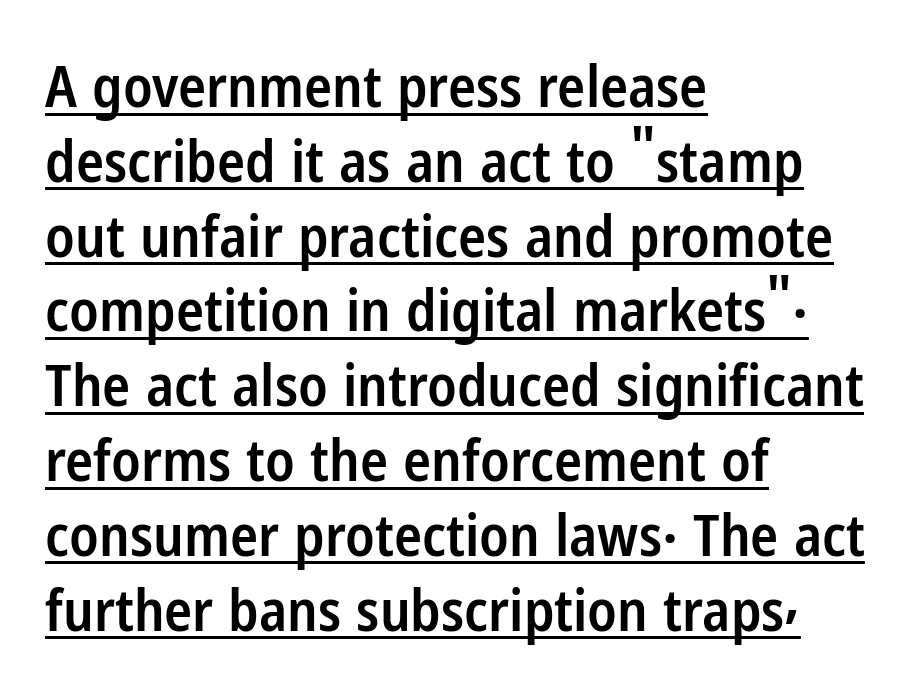
{"serif": "no", "italic": "no", "bold": "semi", "weight": "semibold", "width": "condensed", "stroke_contrast": "low", "x_height": "medium", "monospaced": "no", "underline": "yes", "align": "left", "line_spacing": "normal", "line_spacing_ratio": 1.29, "letter_spacing": "normal", "letter_spacing_em": 0.0, "glyph_px": 58}
